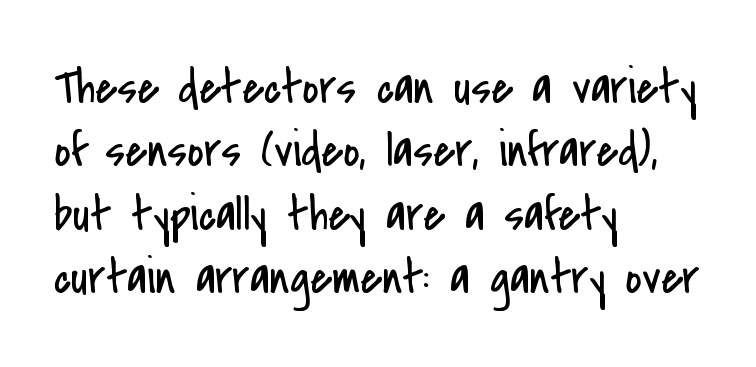
The letterforms sit shoulder to shoulder at normal distance. Descenders hang freely into open space. Do the letters lean? They stand straight. These lines are set flush left with a ragged right edge. Regular leading. No extra ink here — the face is not bold.
